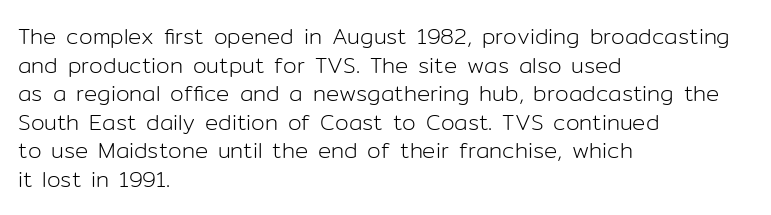
Check the space under the baseline: it is left empty. Characters follow at the spacing the type designer built in. These glyphs show unthickened strokes, regular width or finer. This is the regular roman posture of the typeface. A typesetter would call this leading conventional body-copy spacing. The compositor pushed each line to the left boundary.
